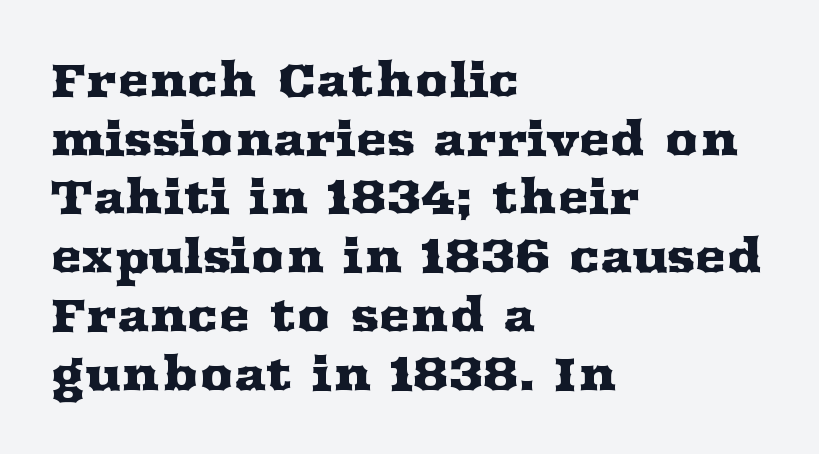
Q: Is the text italic (slanted)? A: No, it is upright.
Q: Is the typeface a serif or a sans-serif typeface? A: Serif.
Q: Is the text underlined? A: No.
Q: How is the paragraph aligned? A: Left-aligned.
Q: Is the spacing between letters normal or unusually wide? A: Normal.
Q: Is the spacing between lines tight, normal or loose? A: Normal.
Q: Width (condensed, normal, or wide)? A: Wide.
Q: Stroke contrast? A: Medium.
Q: x-height? A: Medium.
Q: Monospaced? A: No.
